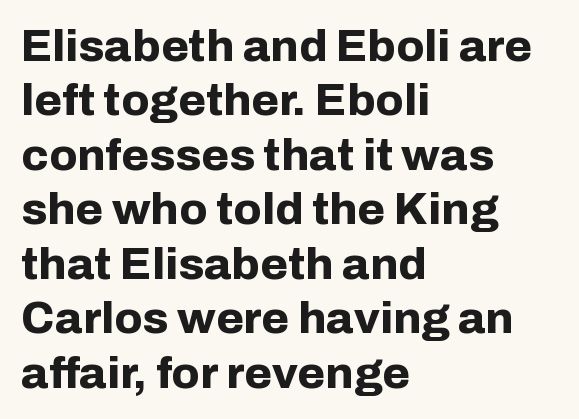
Q: Is the text bold? A: Yes.
Q: Is the text italic (slanted)? A: No, it is upright.
Q: Is the typeface a serif or a sans-serif typeface? A: Sans-serif.
Q: Is the text underlined? A: No.
Q: How is the paragraph aligned? A: Left-aligned.
Q: Is the spacing between letters normal or unusually wide? A: Normal.
Q: Width (condensed, normal, or wide)? A: Normal.
Q: Stroke contrast? A: Low.
Q: x-height? A: Medium.
Q: Monospaced? A: No.
